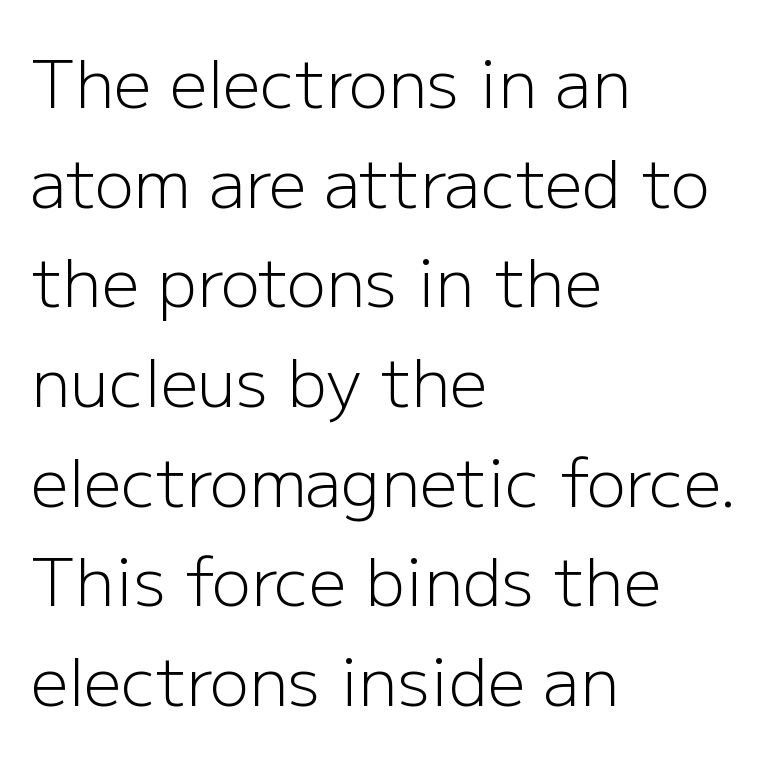
Just letters on the line, the space beneath them empty. Left-aligned paragraph, ragged on the right. The face looks like a standard text weight, possibly lighter. Here the glyphs are tracked normally, forming tight word shapes. The space between consecutive lines is moderate. Spacing verdict: proportional, widths tailored to each character.
